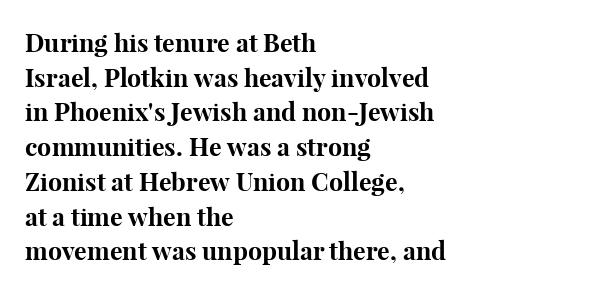
{"italic": "no", "bold": "yes", "underline": "no", "align": "left", "line_spacing": "normal", "line_spacing_ratio": 1.39, "letter_spacing": "normal", "letter_spacing_em": 0.0, "glyph_px": 25}
